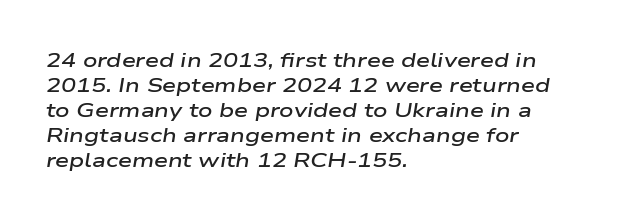
{"italic": "yes", "lean": "right", "slant_degrees": 9, "bold": "semi", "underline": "no", "align": "left", "line_spacing": "normal", "line_spacing_ratio": 1.25, "letter_spacing": "normal", "letter_spacing_em": 0.0, "glyph_px": 20}
